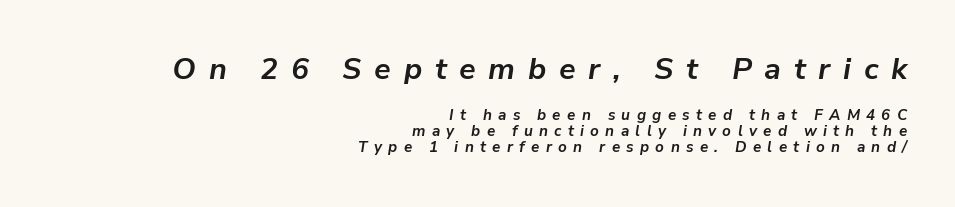
The image shows 30 px bold type, italic (leaning right); set right-aligned, tight line spacing (1.07x), unusually wide letter spacing (+0.42 em), not underlined; the first (top) block is 2.0x larger; low stroke contrast and a medium x-height.
